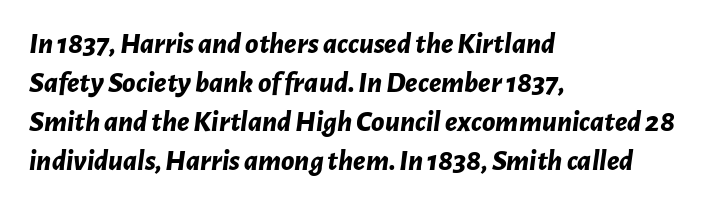
The image shows 30 px bold type, italic (leaning right); set left-aligned, normal line spacing (1.3x), normal letter spacing, not underlined; low stroke contrast and a medium x-height.
